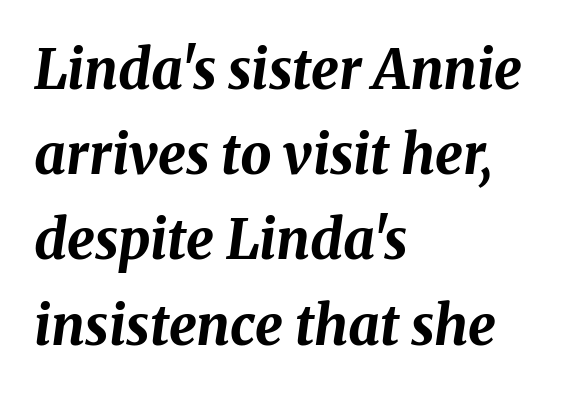
Q: Is the text bold? A: Yes.
Q: Is the text italic (slanted)? A: Yes, it leans right by about 8 degrees.
Q: Is the text underlined? A: No.
Q: How is the paragraph aligned? A: Left-aligned.
Q: Is the spacing between letters normal or unusually wide? A: Normal.
Q: Is the spacing between lines tight, normal or loose? A: Normal.
Q: Width (condensed, normal, or wide)? A: Normal.
Q: Stroke contrast? A: Medium.
Q: x-height? A: Medium.
Q: Monospaced? A: No.
